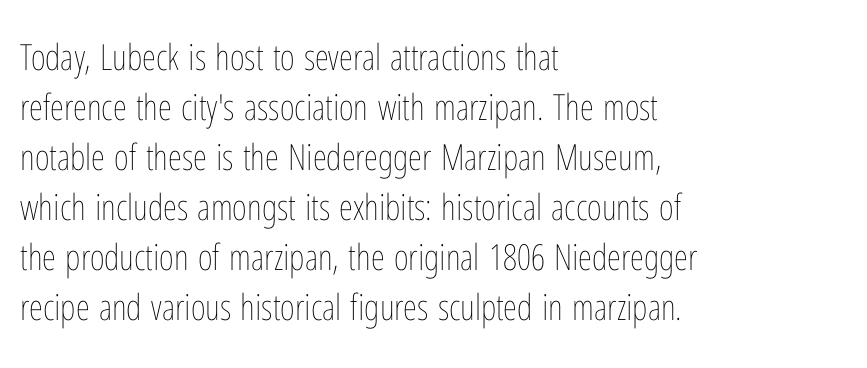
The image shows 36 px thin, condensed type, upright; set left-aligned, normal line spacing (1.39x), normal letter spacing, not underlined; low stroke contrast and a medium x-height.
